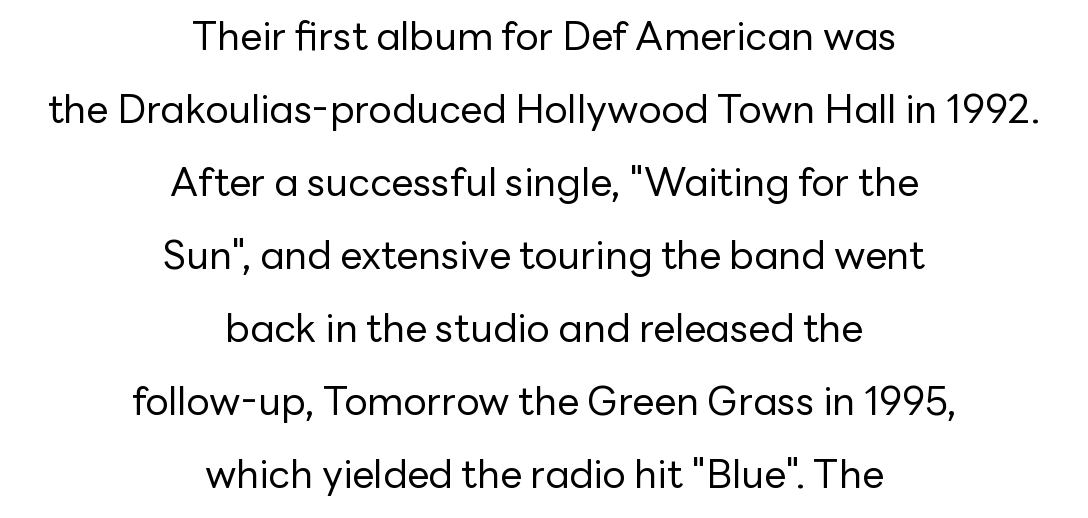
Q: Is the text bold? A: No.
Q: Is the text italic (slanted)? A: No, it is upright.
Q: Is the typeface a serif or a sans-serif typeface? A: Sans-serif.
Q: Is the text underlined? A: No.
Q: How is the paragraph aligned? A: Centered.
Q: Is the spacing between letters normal or unusually wide? A: Normal.
Q: Width (condensed, normal, or wide)? A: Normal.
Q: Stroke contrast? A: Low.
Q: x-height? A: Medium.
Q: Monospaced? A: No.
